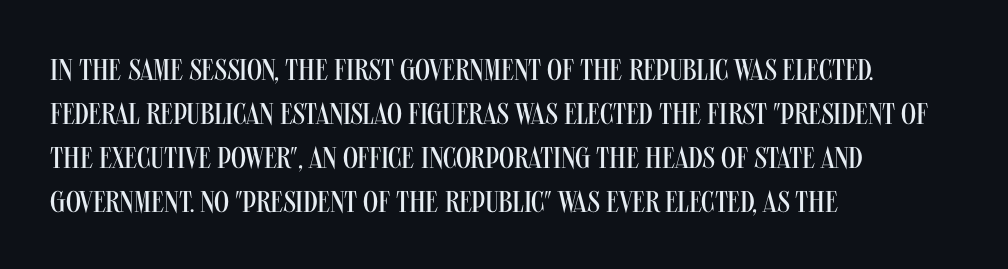
Q: Is the text bold? A: No.
Q: Is the text italic (slanted)? A: No, it is upright.
Q: Is the typeface a serif or a sans-serif typeface? A: Sans-serif.
Q: Is the text underlined? A: No.
Q: How is the paragraph aligned? A: Left-aligned.
Q: Is the spacing between letters normal or unusually wide? A: Normal.
Q: Is the spacing between lines tight, normal or loose? A: Normal.
Q: Width (condensed, normal, or wide)? A: Condensed.
Q: Stroke contrast? A: Medium.
Q: x-height? A: Large.
Q: Monospaced? A: No.
